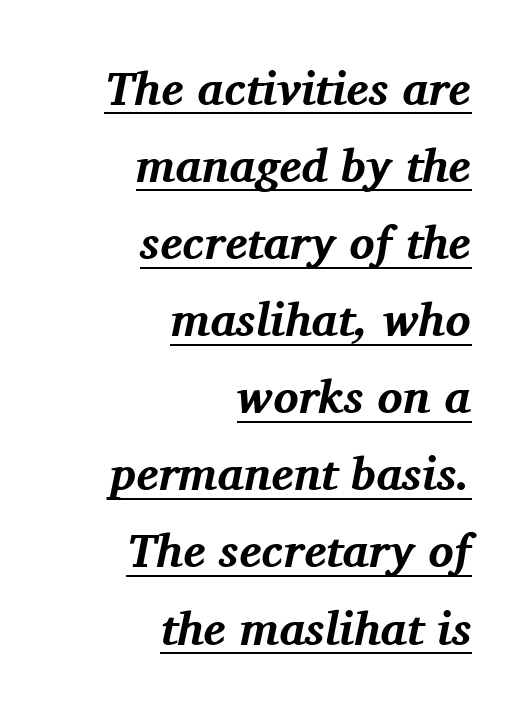
{"serif": "yes", "italic": "yes", "lean": "right", "slant_degrees": 11, "bold": "yes", "weight": "bold", "width": "normal", "stroke_contrast": "medium", "x_height": "medium", "monospaced": "no", "underline": "yes", "align": "right", "line_spacing": "normal", "line_spacing_ratio": 1.64, "letter_spacing": "normal", "letter_spacing_em": 0.0, "glyph_px": 47}
